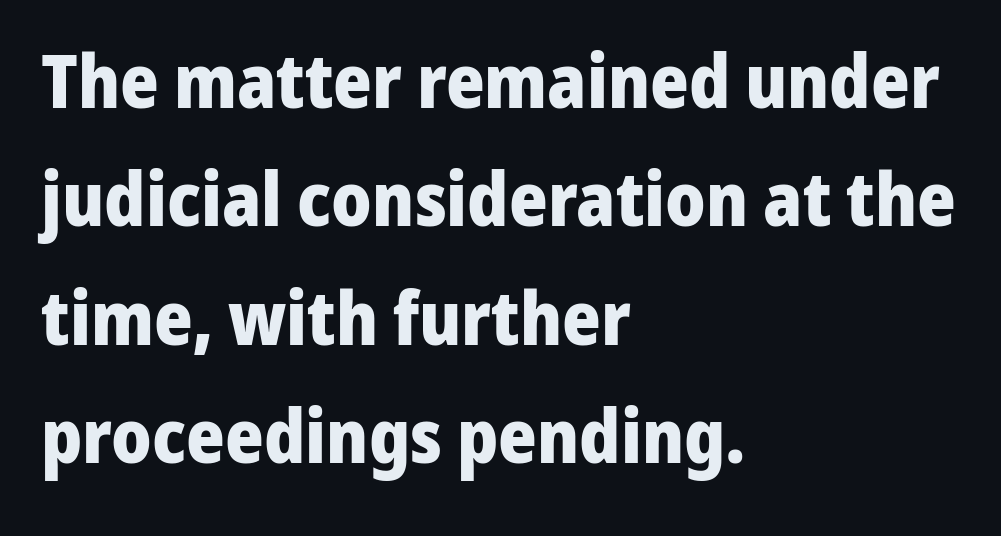
Q: Is the text bold? A: Yes.
Q: Is the text italic (slanted)? A: No, it is upright.
Q: Is the typeface a serif or a sans-serif typeface? A: Sans-serif.
Q: Is the text underlined? A: No.
Q: How is the paragraph aligned? A: Left-aligned.
Q: Is the spacing between letters normal or unusually wide? A: Normal.
Q: Is the spacing between lines tight, normal or loose? A: Normal.
Q: Width (condensed, normal, or wide)? A: Normal.
Q: Stroke contrast? A: Low.
Q: x-height? A: Medium.
Q: Monospaced? A: No.
